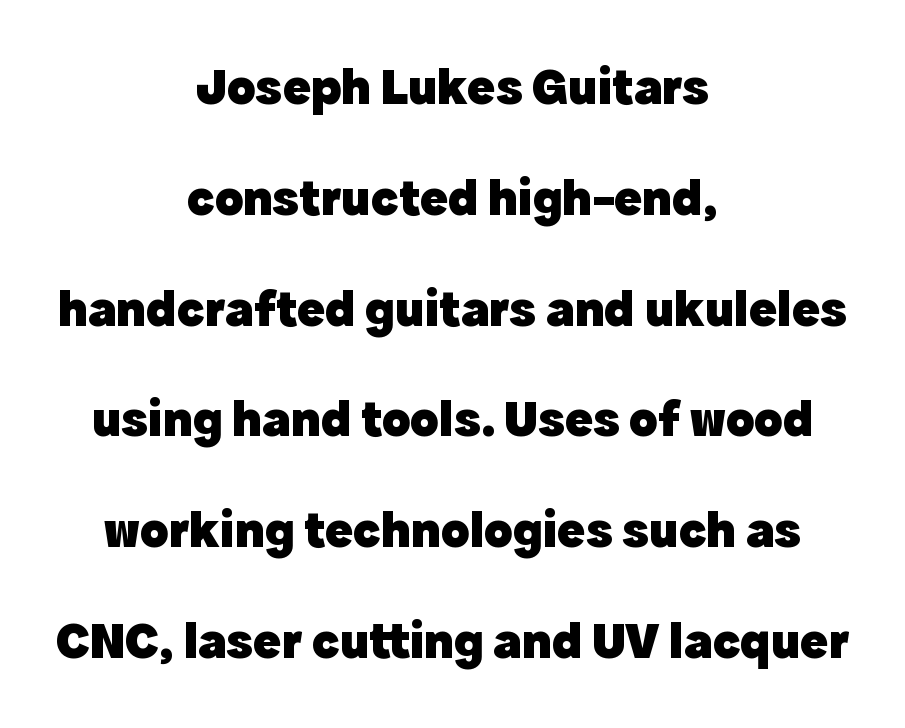
Q: Is the text bold? A: Yes.
Q: Is the text italic (slanted)? A: No, it is upright.
Q: Is the typeface a serif or a sans-serif typeface? A: Sans-serif.
Q: Is the text underlined? A: No.
Q: How is the paragraph aligned? A: Centered.
Q: Is the spacing between letters normal or unusually wide? A: Normal.
Q: Is the spacing between lines tight, normal or loose? A: Loose.
Q: Width (condensed, normal, or wide)? A: Normal.
Q: x-height? A: Medium.
Q: Monospaced? A: No.
